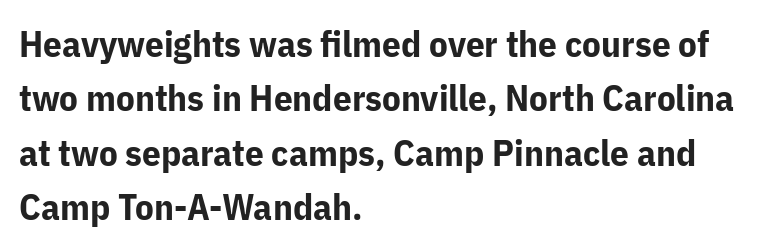
The image shows 37 px bold sans-serif type, upright; set left-aligned, normal line spacing (1.47x), normal letter spacing, not underlined; low stroke contrast and a medium x-height.
